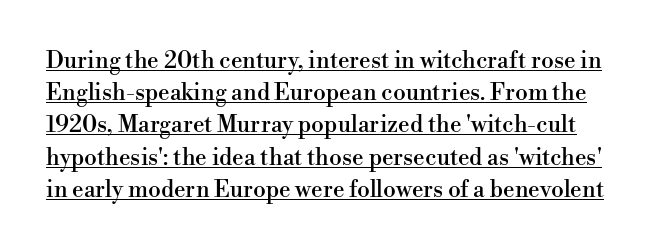
Q: Is the text italic (slanted)? A: No, it is upright.
Q: Is the text underlined? A: Yes.
Q: Is the spacing between letters normal or unusually wide? A: Normal.
Q: Is the spacing between lines tight, normal or loose? A: Normal.
